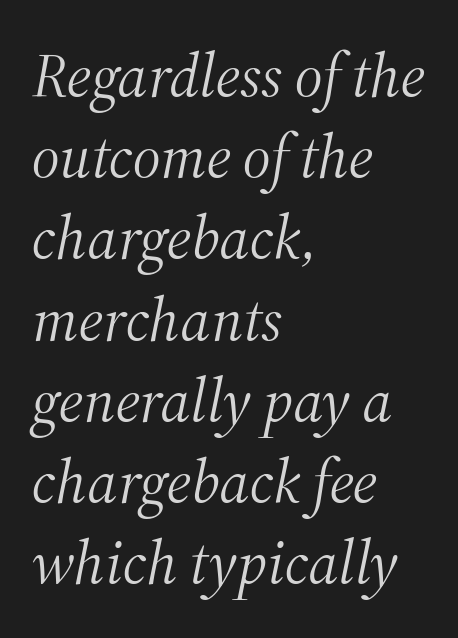
The image shows 62 px light serif type, italic (leaning right); set left-aligned, normal line spacing (1.31x), normal letter spacing, not underlined; medium stroke contrast and a medium x-height.
